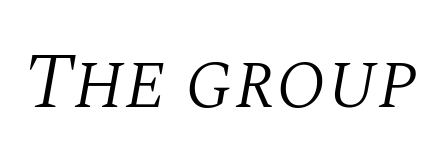
The tracking reads as untouched default to a designer's eye. Are there feet on the stems? There are — it's a serif. Character widths vary here, with narrow letters taking less room than wide ones. Vertical stems look standard width or narrower in stroke.
